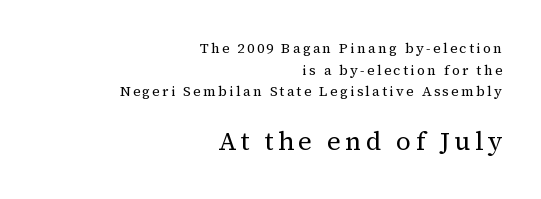
The image shows 26 px text type, upright; set right-aligned, normal line spacing (1.54x), not underlined; the second (bottom) block is 1.86x larger.
